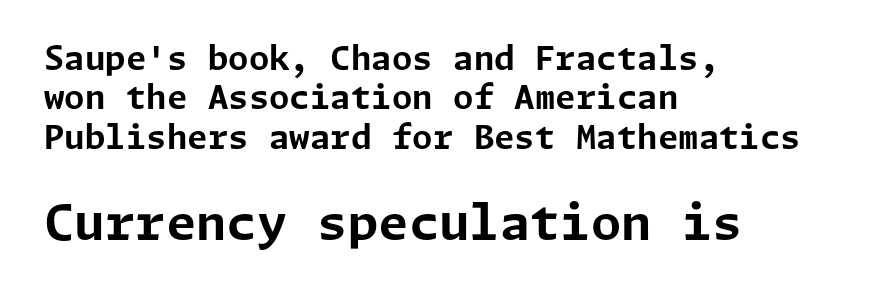
The strip under each line holds only bare page. A student would notice the bottom passage is typeset larger than what precedes it. Nope, not italic — everything's standing straight. The paragraph shown leans on its left margin. Are there feet on the stems? There aren't — it's a sans.
